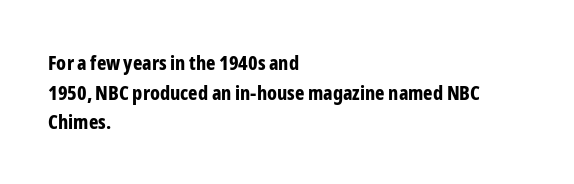
{"italic": "no", "bold": "yes", "underline": "no", "align": "left", "line_spacing": "normal", "line_spacing_ratio": 1.48, "letter_spacing": "normal", "letter_spacing_em": 0.0, "glyph_px": 20}
